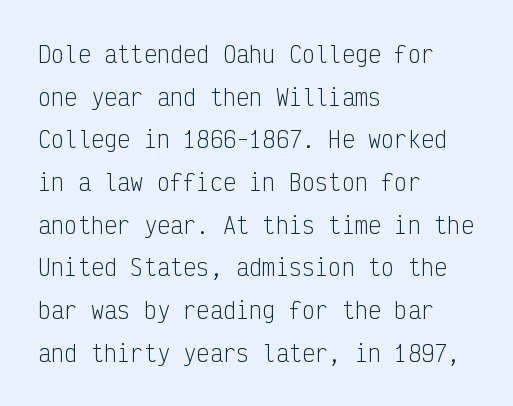
Q: Is the text bold? A: No.
Q: Is the text italic (slanted)? A: No, it is upright.
Q: Is the text underlined? A: No.
Q: How is the paragraph aligned? A: Left-aligned.
Q: Is the spacing between letters normal or unusually wide? A: Normal.
Q: Is the spacing between lines tight, normal or loose? A: Loose.
